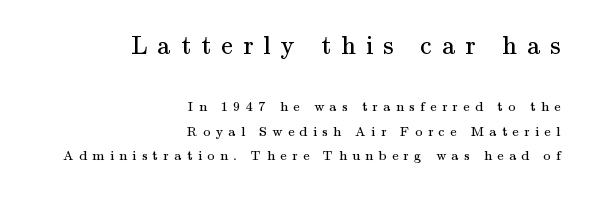
The image shows 26 px text type, upright; set right-aligned, line spacing 1.75x, unusually wide letter spacing (+0.39 em), not underlined; the first (top) block is 1.86x larger.
